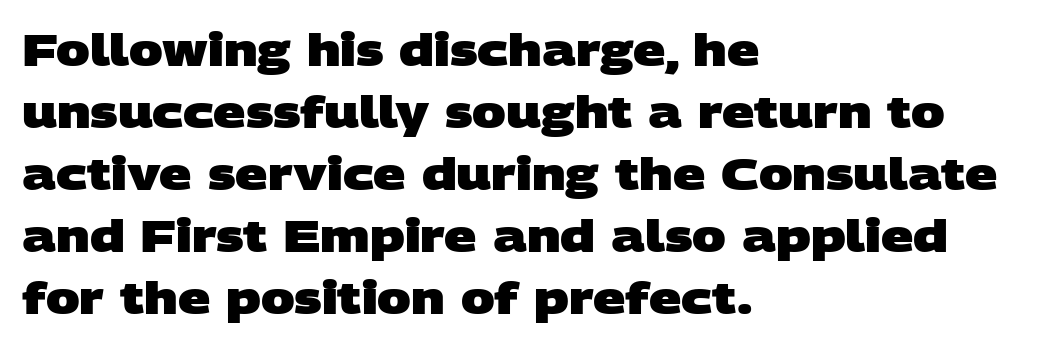
The image shows 45 px heavy, wide sans-serif type; set left-aligned, normal line spacing (1.38x), normal letter spacing, not underlined; low stroke contrast and a large x-height.
